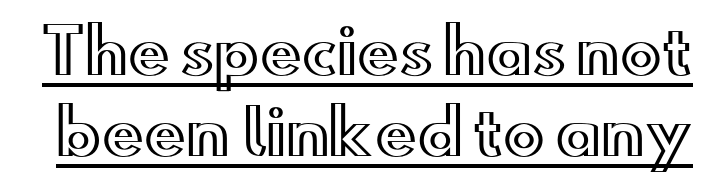
Regular leading. Nope, not italic — everything's standing straight. Default kerning and tracking; the words read as compact shapes. Each letter keeps its own natural width here, so spacing adapts to shape. Underlining? Definitely there.
